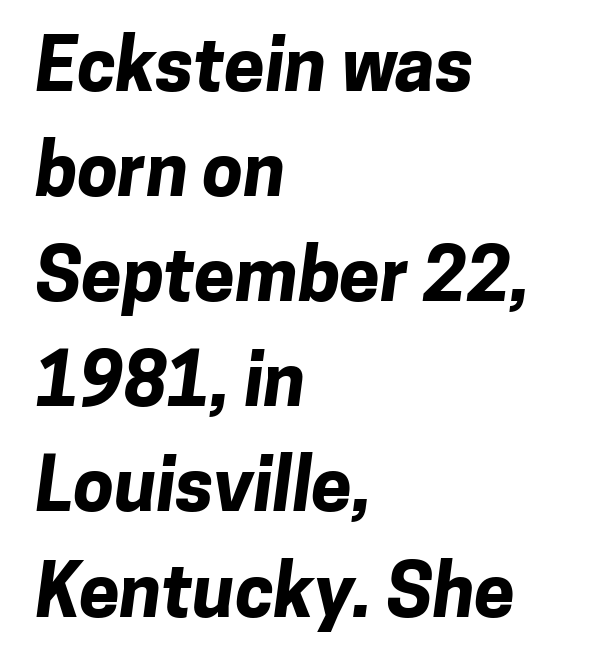
This block has exactly the height ordinary leading produces. A typesetter would call this proportional, since set widths differ per character. Spacing between characters is what you'd get straight out of the box. Each glyph is drawn with heavy, bold strokes. A sans-serif font was chosen for this passage.
